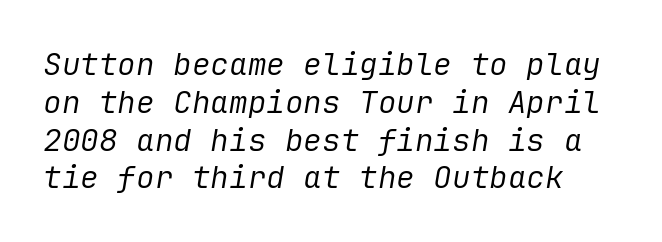
Counters stay open thanks to moderate or lighter strokes. The letters sit at their default tracking, neither squeezed nor spread. There's an unmistakable incline to the writing here. The foot of each line stays bare and open.
